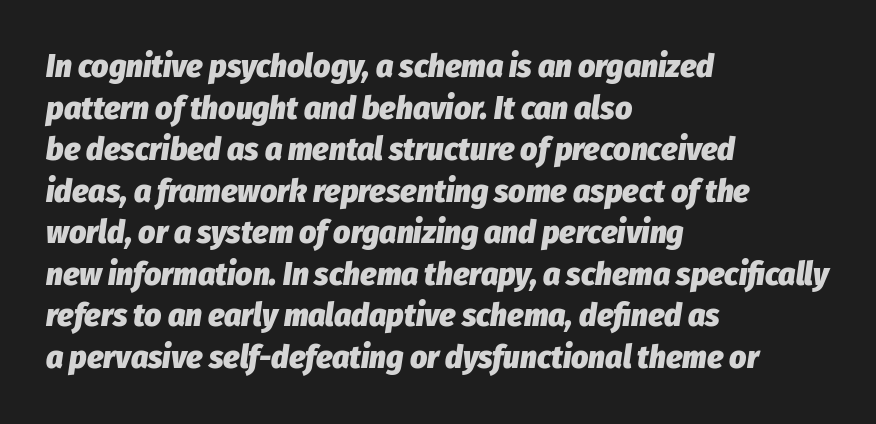
The image shows 33 px heavy, condensed type, italic (leaning right); set left-aligned, normal line spacing (1.26x), normal letter spacing, not underlined; low stroke contrast and a medium x-height.
